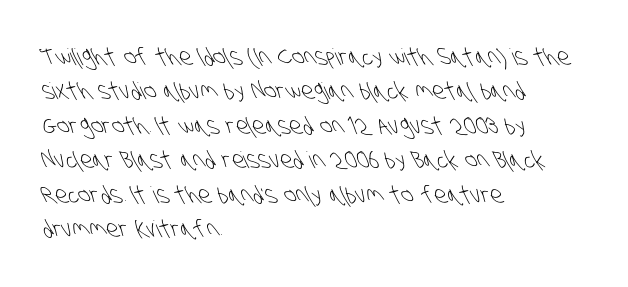
The image shows 23 px text type; set left-aligned, normal line spacing (1.5x), normal letter spacing, not underlined.
